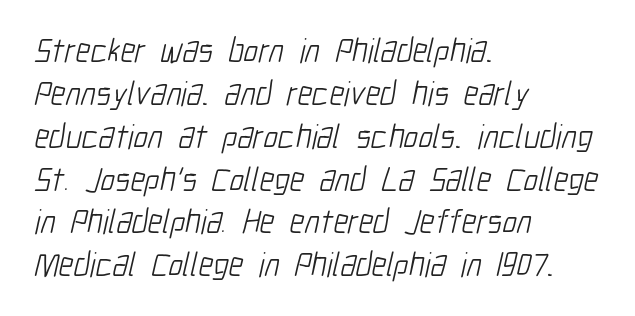
Caption: standard tracking, unaltered. You can tell from the bare stems that sans-serif type was used. Check under the words: just untouched page. Line beginnings align vertically; line endings do not. The vertical gap from one line to the next is medium.
